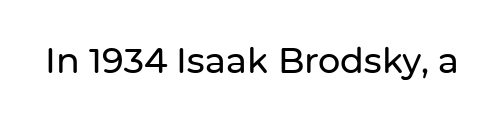
Q: Is the text italic (slanted)? A: No, it is upright.
Q: Is the typeface a serif or a sans-serif typeface? A: Sans-serif.
Q: Is the text underlined? A: No.
Q: Is the spacing between letters normal or unusually wide? A: Normal.
Q: Width (condensed, normal, or wide)? A: Normal.
Q: Stroke contrast? A: Low.
Q: x-height? A: Medium.
Q: Monospaced? A: No.
